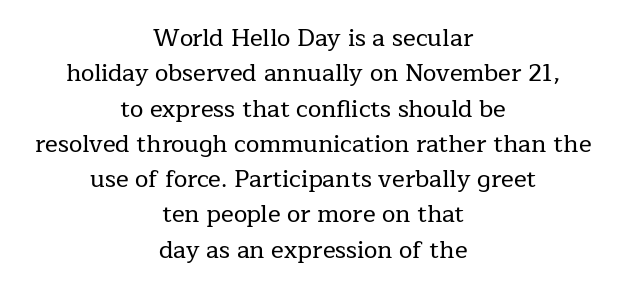
{"italic": "no", "underline": "no", "align": "center", "line_spacing": "normal", "line_spacing_ratio": 1.47, "letter_spacing": "normal", "letter_spacing_em": 0.0, "glyph_px": 24}
